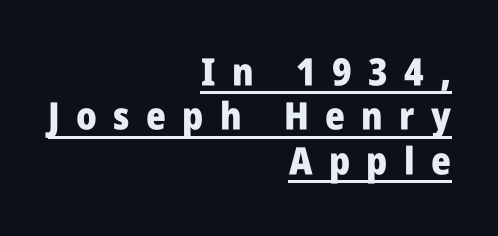
{"serif": "no", "italic": "no", "bold": "yes", "weight": "heavy", "width": "condensed", "stroke_contrast": "low", "x_height": "large", "monospaced": "no", "underline": "yes", "align": "right", "line_spacing_ratio": 1.17, "letter_spacing": "wide", "letter_spacing_em": 0.43, "glyph_px": 38}
